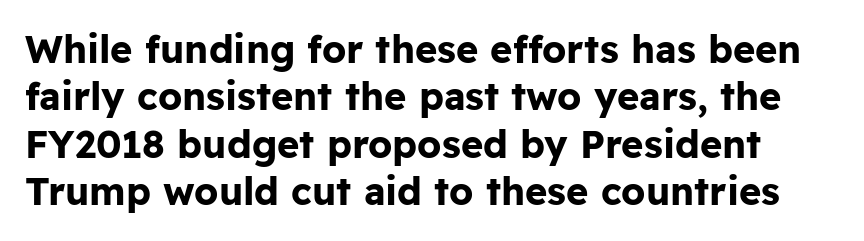
Here the designer chose a conventional face with non-uniform glyph widths. Interline gaps are of average width in this sample. The specimen omits any rule beneath the text block's lines. Font category for this specimen: sans-serif.
